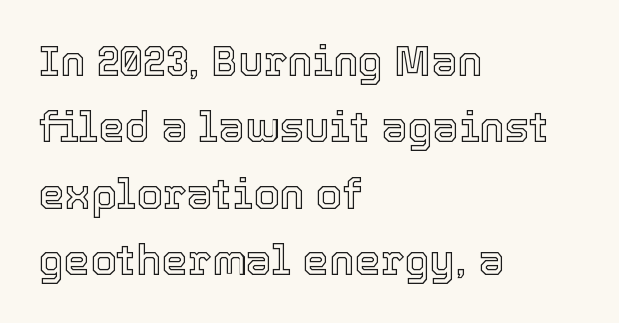
{"italic": "no", "width": "normal", "x_height": "medium", "monospaced": "no", "underline": "no", "align": "left", "line_spacing": "normal", "line_spacing_ratio": 1.58, "letter_spacing": "normal", "letter_spacing_em": 0.0, "glyph_px": 42}
